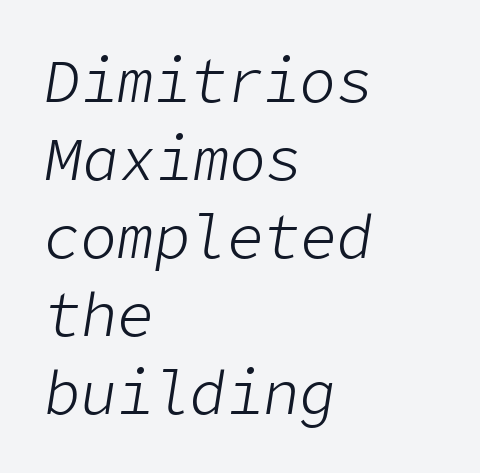
In terms of leading, this rendering sits right in the middle. Tracking value appears to be zero — textbook default spacing. All the whitespace from short lines collects on the right. Is the type heavy? It reads as light-to-regular instead. Posture: slanted. Anything drawn beneath the words? Only blank space.
